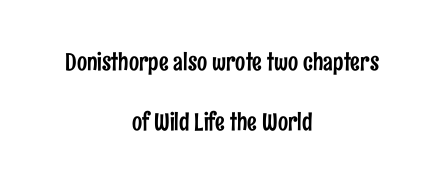
The lettering holds an erect, upright posture throughout. A bare baseline throughout the passage. Each word holds together tightly as a unit, with standard inter-letter gaps. Horizontal bands of white between lines are thick stripes.
